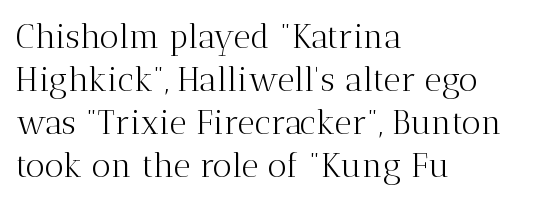
The image shows 33 px light serif type, upright; set left-aligned, normal line spacing (1.3x), normal letter spacing, not underlined; medium stroke contrast and a medium x-height.
